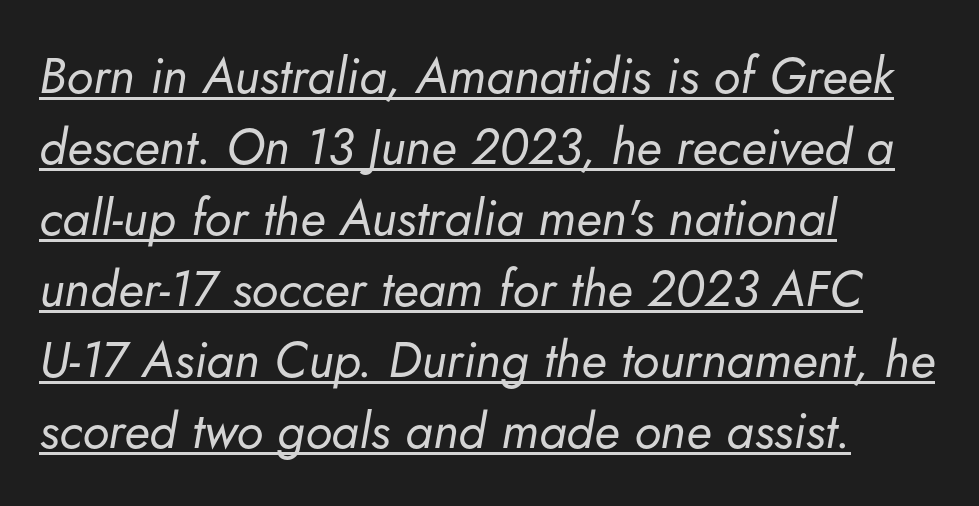
{"italic": "yes", "lean": "right", "slant_degrees": 5, "bold": "no", "weight": "regular", "width": "normal", "stroke_contrast": "low", "x_height": "small", "monospaced": "no", "underline": "yes", "align": "left", "line_spacing": "normal", "line_spacing_ratio": 1.42, "letter_spacing": "normal", "letter_spacing_em": 0.0, "glyph_px": 50}
